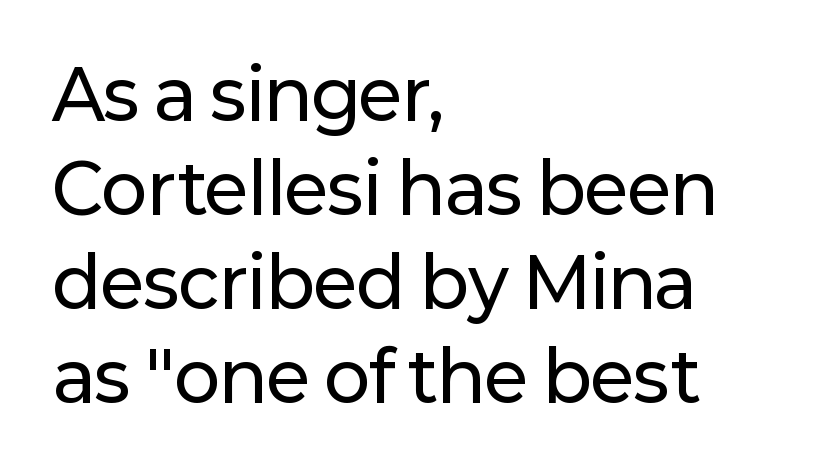
The image shows 69 px sans-serif type, upright; set left-aligned, normal line spacing (1.36x), normal letter spacing, not underlined; low stroke contrast and a medium x-height.
